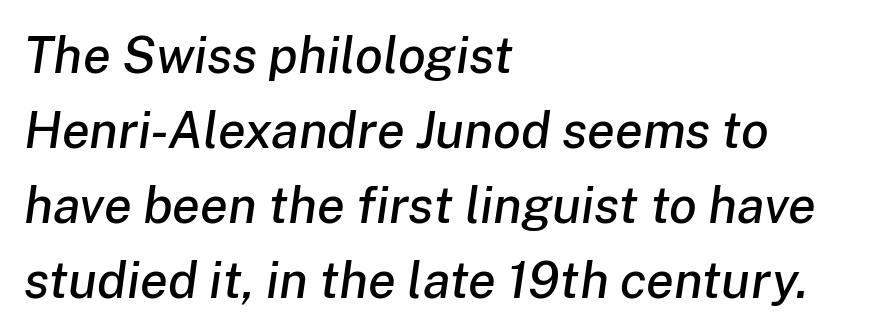
The image shows 51 px text type, italic (leaning right); set left-aligned, normal line spacing (1.47x), normal letter spacing, not underlined; low stroke contrast and a medium x-height.
